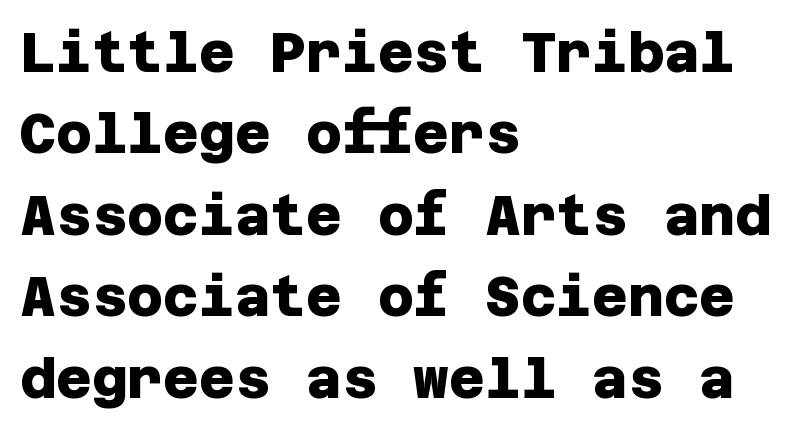
{"serif": "no", "bold": "yes", "weight": "heavy", "width": "normal", "stroke_contrast": "low", "x_height": "large", "underline": "no", "align": "left", "line_spacing": "normal", "line_spacing_ratio": 1.48, "letter_spacing": "normal", "letter_spacing_em": 0.0, "glyph_px": 55}
